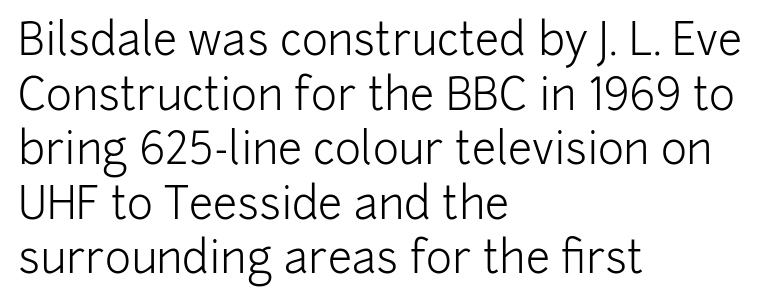
{"serif": "no", "italic": "no", "bold": "no", "weight": "light", "width": "normal", "stroke_contrast": "low", "x_height": "medium", "monospaced": "no", "underline": "no", "align": "left", "line_spacing_ratio": 1.24, "letter_spacing": "normal", "letter_spacing_em": 0.0, "glyph_px": 44}
